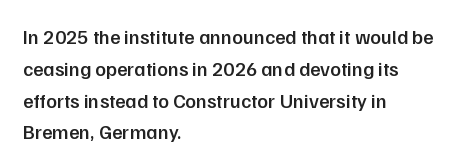
In terms of letterspacing, this is plain default setting. Words float on clear page, feet unadorned. A fair bit of extra ink — the face is semibold, not bold. One-word summary of the alignment: left. A typesetter would call this leading conventional body-copy spacing.
